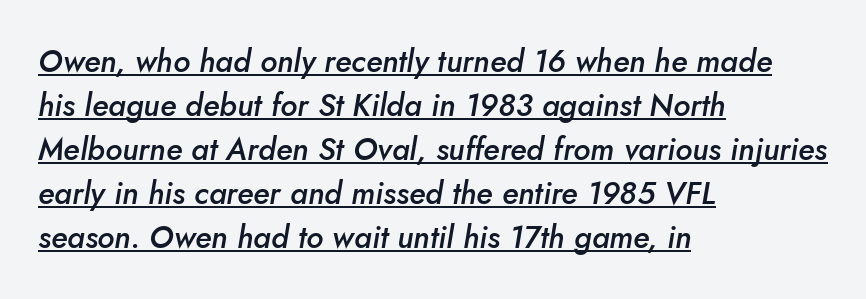
The glyphs have the mass of a demibold cut, below bold. The rendering anchors every line to the left-hand side. The type is set solid horizontally, with unmodified tracking. Like a heading marked for emphasis, these lines bear an underscore. The rendering uses natural spacing where letterforms have individual widths.
